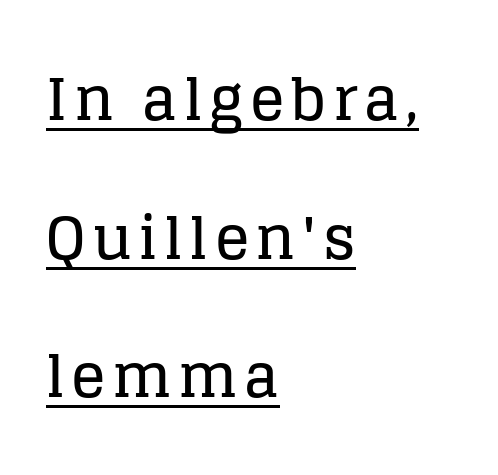
Q: Is the text italic (slanted)? A: No, it is upright.
Q: Is the typeface a serif or a sans-serif typeface? A: Serif.
Q: Is the text underlined? A: Yes.
Q: How is the paragraph aligned? A: Left-aligned.
Q: Is the spacing between lines tight, normal or loose? A: Loose.
Q: Width (condensed, normal, or wide)? A: Normal.
Q: Stroke contrast? A: Low.
Q: x-height? A: Large.
Q: Monospaced? A: No.
